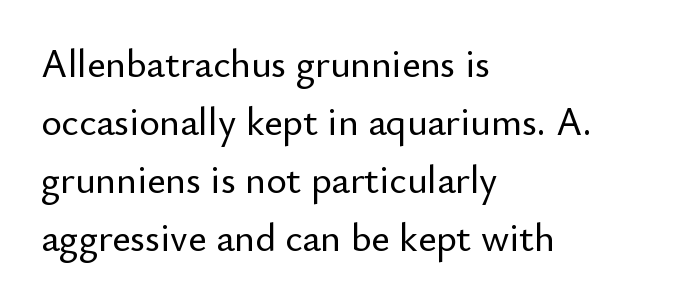
Q: Is the text italic (slanted)? A: No, it is upright.
Q: Is the typeface a serif or a sans-serif typeface? A: Sans-serif.
Q: Is the text underlined? A: No.
Q: How is the paragraph aligned? A: Left-aligned.
Q: Is the spacing between letters normal or unusually wide? A: Normal.
Q: Is the spacing between lines tight, normal or loose? A: Normal.
Q: Width (condensed, normal, or wide)? A: Normal.
Q: Stroke contrast? A: Low.
Q: x-height? A: Small.
Q: Monospaced? A: No.
